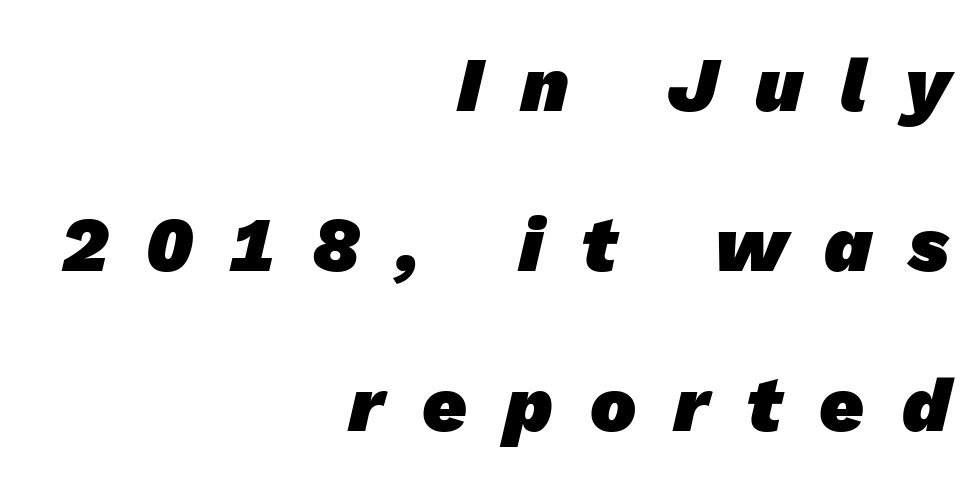
Descender tails drop into unmarked territory. The rendering uses a large line-height, opening up the rows. This rendering uses right alignment, leaving the left contour irregular. The passage shown is typeset with a sans-serif family.
